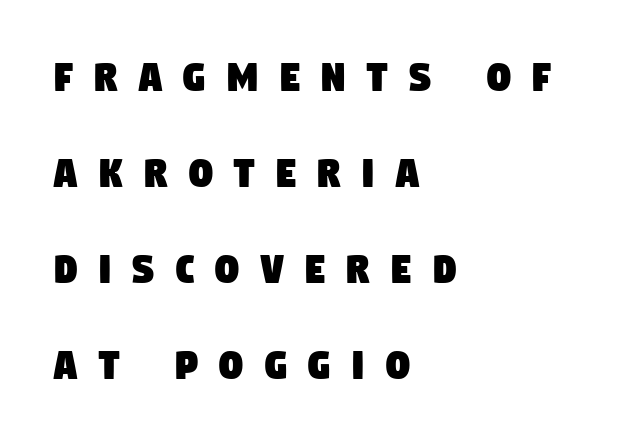
Any mark beneath the type? The region is blank. You could not count columns in this text — the font is proportionally spaced. Honestly, the rows look like they've been pulled way apart. Note: no serifs on the glyphs. Letter spacing: wide. Where is the straight margin? On the left.
